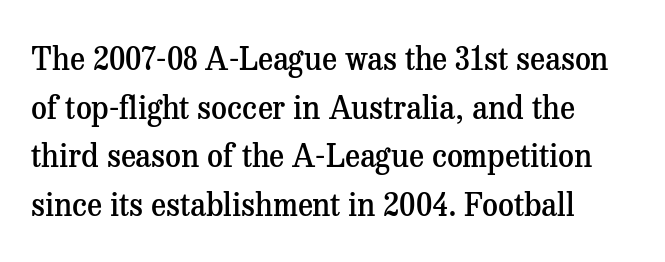
How would I describe the line gaps? Plain and ordinary. The specimen reads as upright at a glance. Slightly chunky letters — semibold, I'd say, not full bold. Letters rest on an invisible, unmarked baseline. Think of a printed novel: that variable character pitch is what you see here. The letters carry serifs — small finishing strokes at the ends of their stems.
